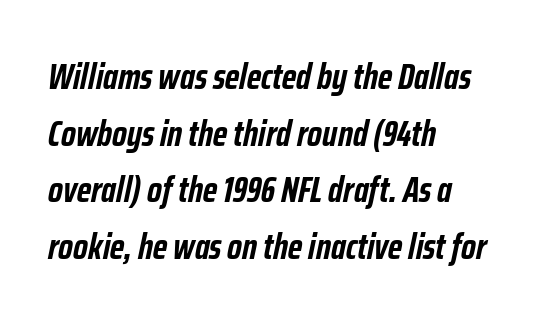
You can tell it's italic because the verticals aren't actually vertical. Varying glyph widths throughout — classic text-font behaviour. The space beneath each line is pristine and unruled. These lines sit exactly where default settings would place them.
